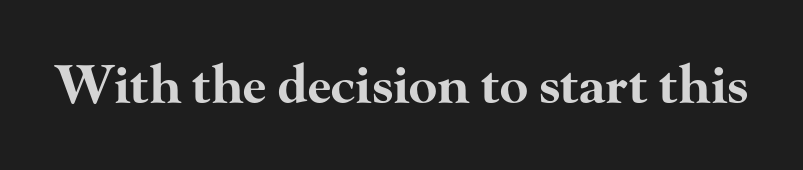
The image shows 52 px bold, wide serif type, upright; set normal letter spacing, not underlined; high stroke contrast and a small x-height.
